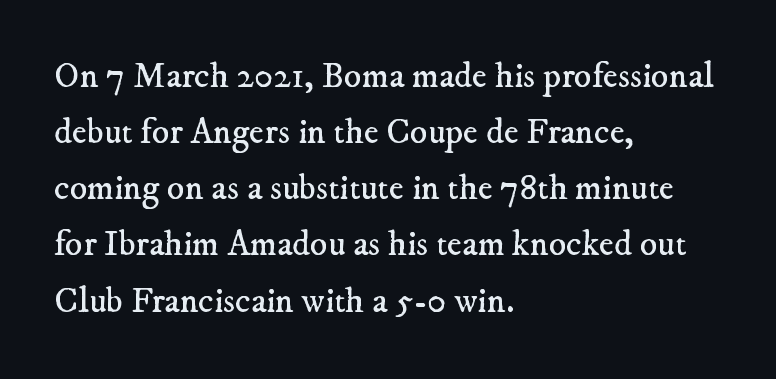
Typeset ragged right — the left edge is the straight one. The block of text has a typical density, with ordinary space between rows. The face used here is proportionally spaced, like ordinary book or web type. Check the space under the baseline: it is left empty.
